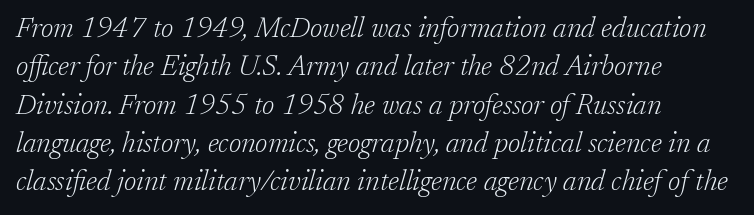
Vertical stems look standard width or narrower in stroke. Compared with a centered layout, this one pins lines to the left instead. Honestly, there is no underline to notice here at all. To sum up the face: it has serifs. You could call the tracking neutral — neither tight nor loose.
